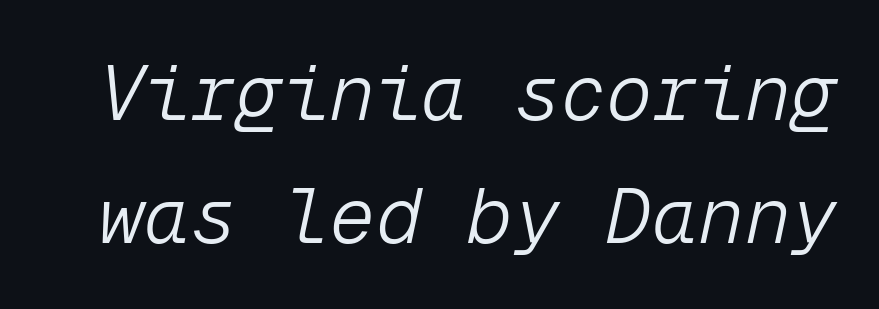
How would I describe the line gaps? Plain and ordinary. Letters rest on an invisible, unmarked baseline. The tracking reads as untouched default to a designer's eye. The font is comparable to plain body text, perhaps lighter. The rendering applies a slant to the glyphs. Is this a fixed-width face? Yes — each glyph sits in an identical cell.
